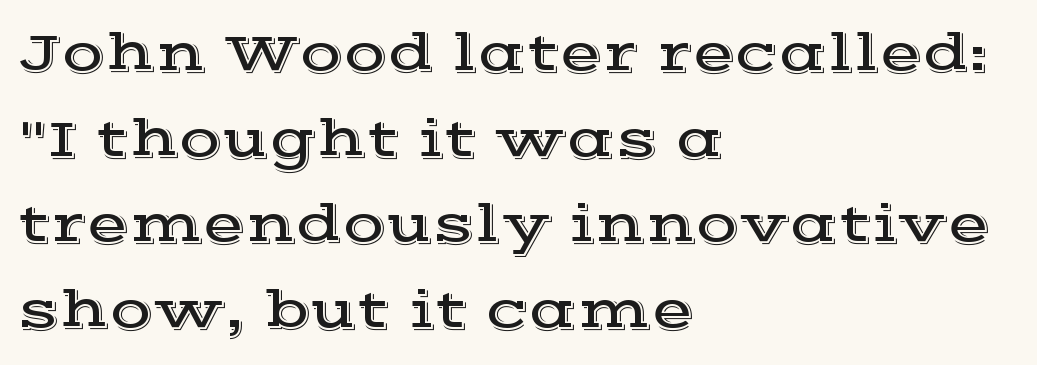
Q: Is the text italic (slanted)? A: No, it is upright.
Q: Is the typeface a serif or a sans-serif typeface? A: Serif.
Q: Is the text underlined? A: No.
Q: How is the paragraph aligned? A: Left-aligned.
Q: Is the spacing between letters normal or unusually wide? A: Normal.
Q: Is the spacing between lines tight, normal or loose? A: Normal.
Q: Width (condensed, normal, or wide)? A: Wide.
Q: x-height? A: Medium.
Q: Monospaced? A: No.
